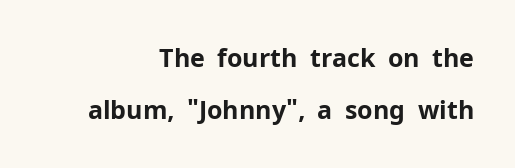
Q: Is the text bold? A: Yes.
Q: Is the text italic (slanted)? A: No, it is upright.
Q: Is the text underlined? A: No.
Q: How is the paragraph aligned? A: Right-aligned.
Q: Is the spacing between letters normal or unusually wide? A: Normal.
Q: Is the spacing between lines tight, normal or loose? A: Loose.
